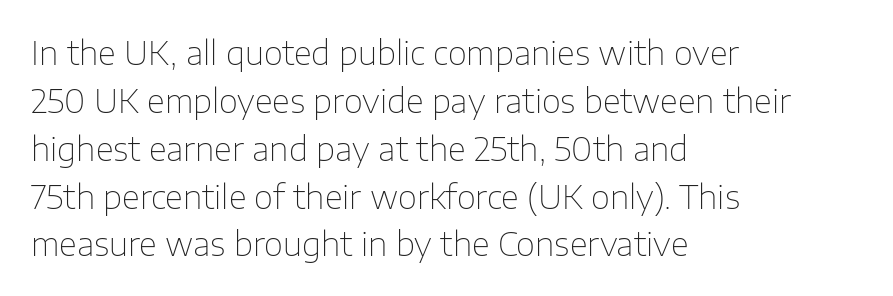
{"serif": "no", "italic": "no", "bold": "no", "weight": "thin", "width": "normal", "stroke_contrast": "low", "x_height": "medium", "monospaced": "no", "underline": "no", "align": "left", "line_spacing": "normal", "line_spacing_ratio": 1.45, "letter_spacing": "normal", "letter_spacing_em": 0.0, "glyph_px": 33}
